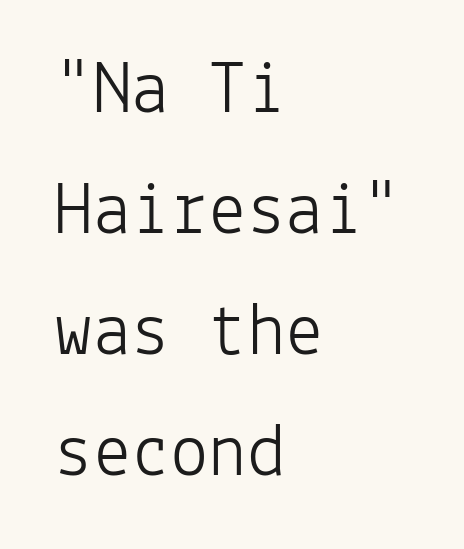
{"serif": "no", "italic": "no", "bold": "no", "weight": "light", "width": "normal", "stroke_contrast": "low", "x_height": "medium", "monospaced": "yes", "underline": "no", "align": "left", "line_spacing": "normal", "line_spacing_ratio": 1.57, "letter_spacing": "normal", "letter_spacing_em": 0.0, "glyph_px": 77}
